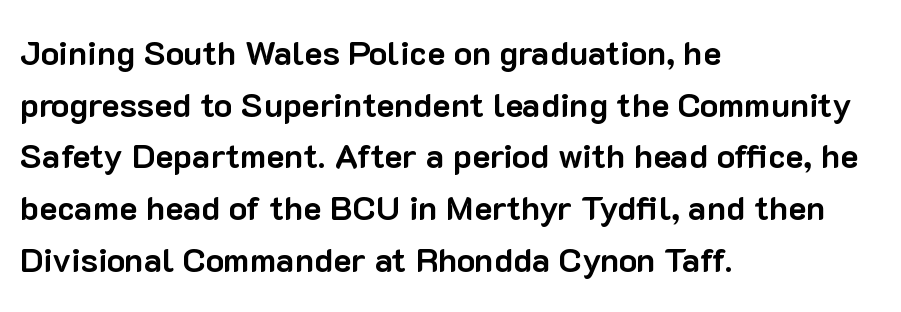
Vertical strokes here are truly vertical. The space beneath each line is pristine and unruled. Leading matches the norm, producing a regular column. The compositor pushed each line to the left boundary.
